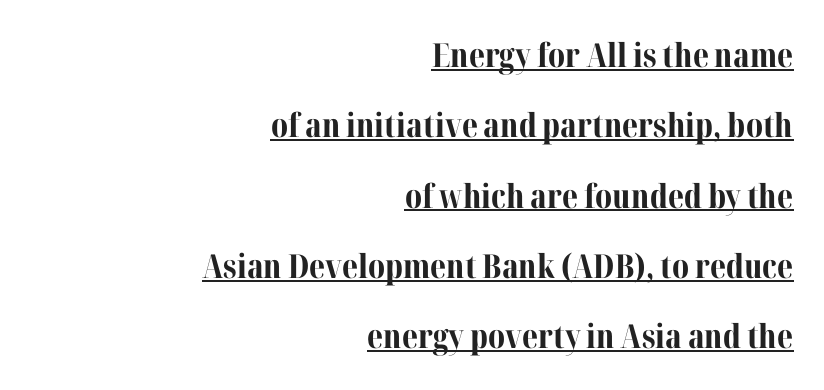
Q: Is the text bold? A: Yes.
Q: Is the text italic (slanted)? A: No, it is upright.
Q: Is the typeface a serif or a sans-serif typeface? A: Serif.
Q: Is the text underlined? A: Yes.
Q: How is the paragraph aligned? A: Right-aligned.
Q: Is the spacing between letters normal or unusually wide? A: Normal.
Q: Is the spacing between lines tight, normal or loose? A: Loose.
Q: Width (condensed, normal, or wide)? A: Normal.
Q: Stroke contrast? A: Medium.
Q: x-height? A: Medium.
Q: Monospaced? A: No.
